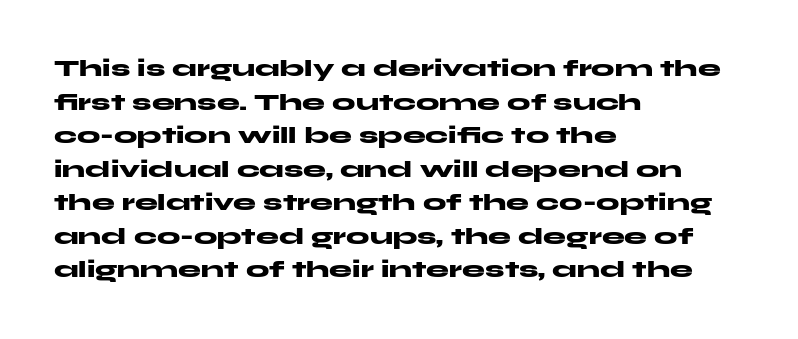
The image shows 23 px bold type, upright; set left-aligned, normal line spacing (1.46x), normal letter spacing, not underlined.
